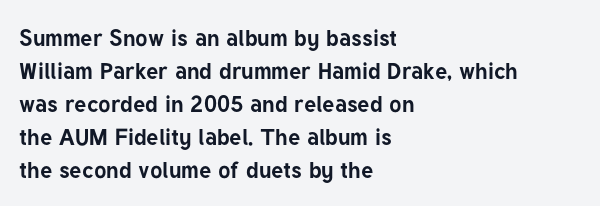
This sample keeps an unexceptional amount of space between lines. Strokes here are thick enough to call this a true bold. A student would call this left alignment; a typographer would say flush left, rag right. You can tell it's not italic because the verticals are truly vertical.
